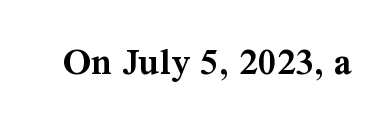
{"serif": "yes", "italic": "no", "bold": "semi", "weight": "semibold", "width": "normal", "stroke_contrast": "medium", "x_height": "medium", "monospaced": "no", "underline": "no", "letter_spacing": "normal", "letter_spacing_em": 0.0, "glyph_px": 41}
